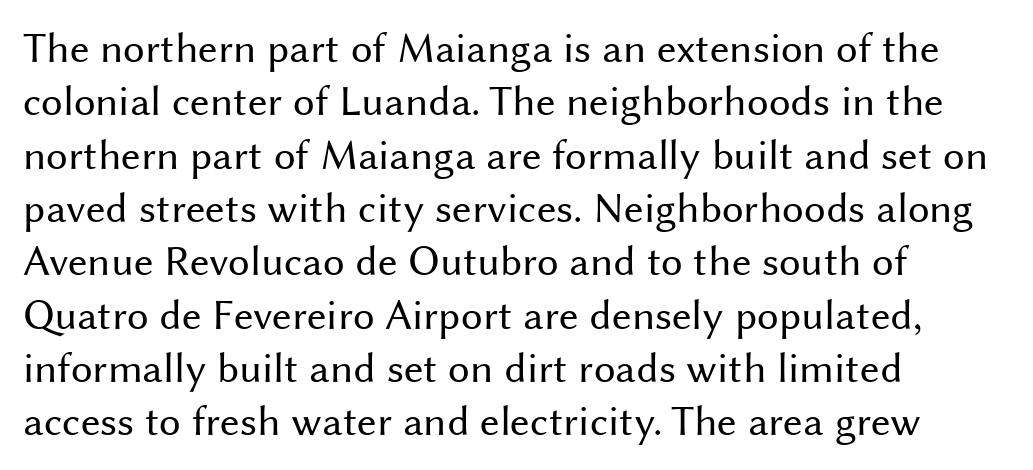
Only glyphs here, with clear space below each row. Serif or sans? Sans — the stroke terminals are bare. Observe the ordinary spacing: letters are neighbours, not strangers. Casual observation: everything's shoved over to the left. Stems here are at most as thick as an everyday book face. Note the varied advance widths — an 'i' is clearly narrower than an 'm'.
